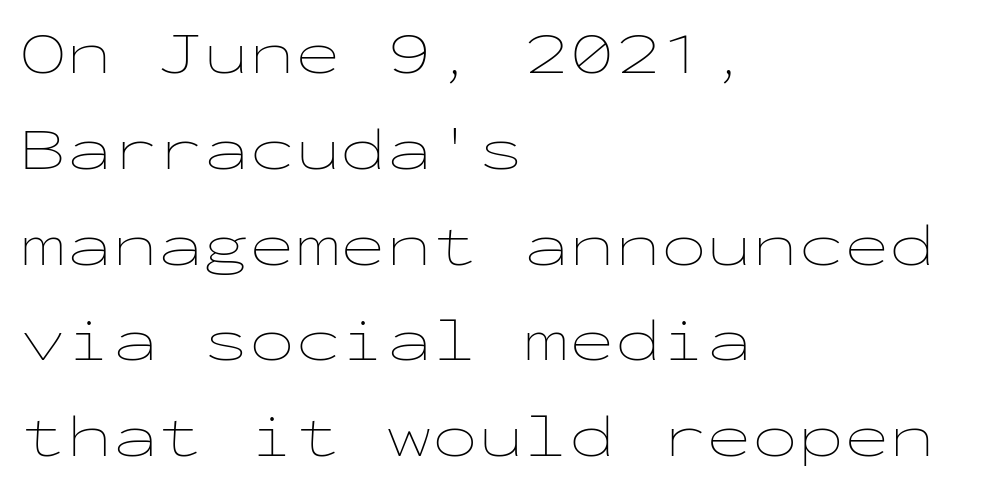
The image shows 61 px thin, wide type, upright, monospaced; set left-aligned, normal line spacing (1.57x), normal letter spacing, not underlined; low stroke contrast and a medium x-height.
